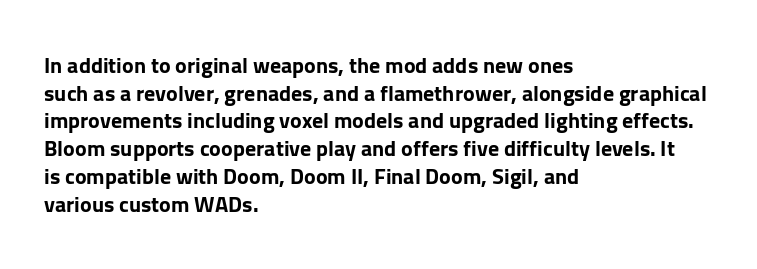
Q: Is the text bold? A: Yes.
Q: Is the text italic (slanted)? A: No, it is upright.
Q: Is the text underlined? A: No.
Q: How is the paragraph aligned? A: Left-aligned.
Q: Is the spacing between letters normal or unusually wide? A: Normal.
Q: Is the spacing between lines tight, normal or loose? A: Normal.
